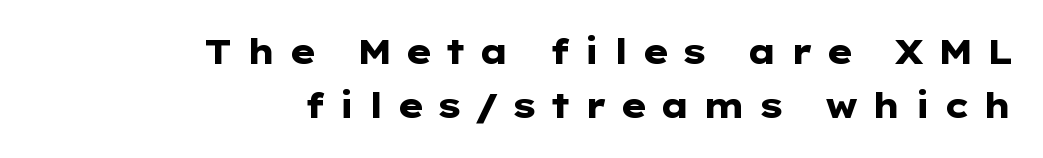
The image shows 34 px heavy, wide sans-serif type, upright; set right-aligned, normal line spacing (1.6x), unusually wide letter spacing (+0.36 em), not underlined; low stroke contrast and a medium x-height.
